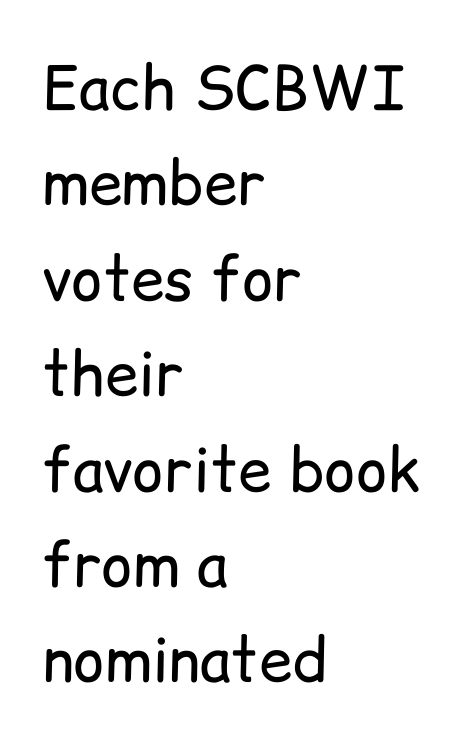
The image shows 60 px regular-weight sans-serif type, upright; set left-aligned, normal line spacing (1.59x), normal letter spacing, not underlined; low stroke contrast and a medium x-height.
